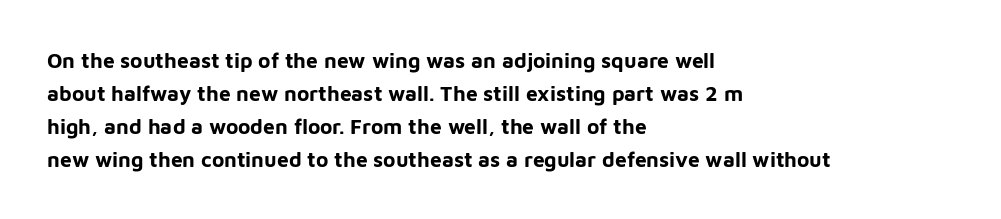
{"italic": "no", "bold": "yes", "underline": "no", "align": "left", "line_spacing": "normal", "line_spacing_ratio": 1.57, "letter_spacing": "normal", "letter_spacing_em": 0.0, "glyph_px": 21}
